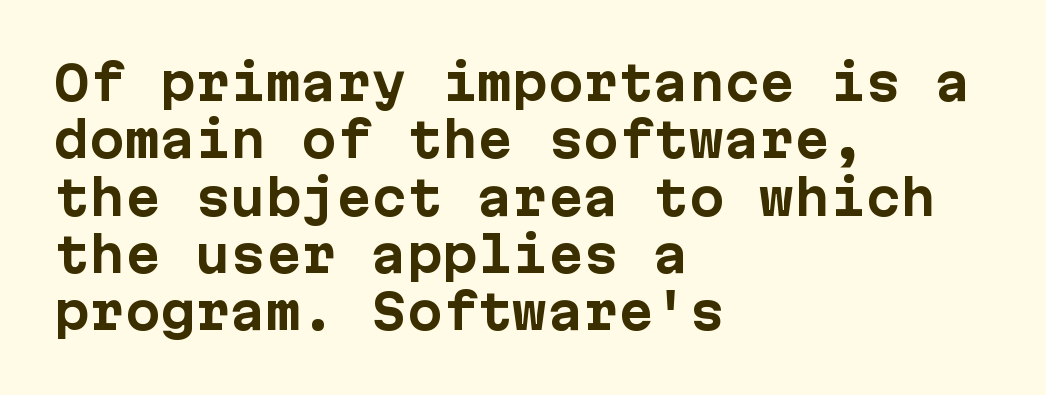
{"serif": "no", "italic": "no", "bold": "yes", "weight": "bold", "width": "normal", "stroke_contrast": "low", "x_height": "medium", "monospaced": "yes", "underline": "no", "align": "left", "line_spacing_ratio": 1.22, "letter_spacing": "normal", "letter_spacing_em": 0.0, "glyph_px": 47}
